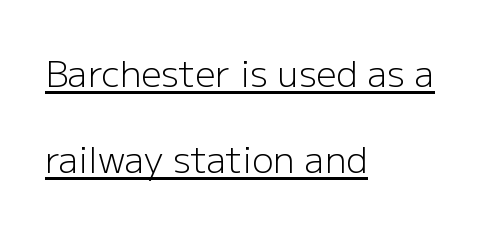
Each letter keeps its own natural width here, so spacing adapts to shape. Notice the wide empty band between every row — that's loose leading. These lines are composed in type without serifs. Letter spacing: default.
